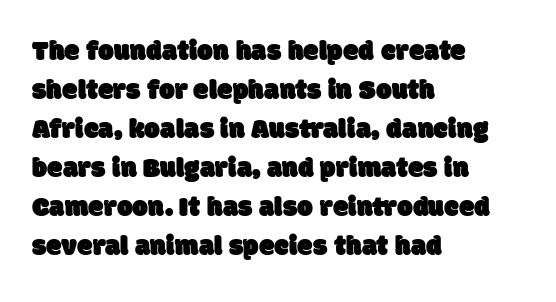
The image shows 28 px sans-serif type; set left-aligned, normal line spacing (1.39x), normal letter spacing, not underlined; low stroke contrast and a large x-height.
